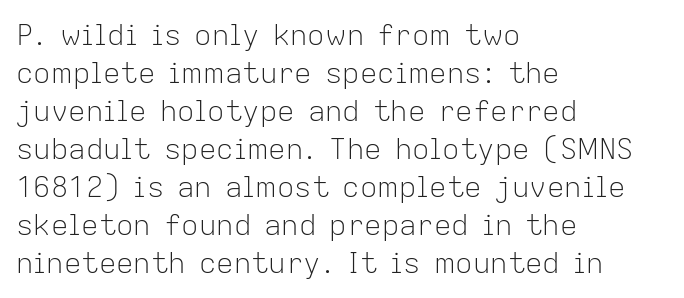
Q: Is the text bold? A: No.
Q: Is the text italic (slanted)? A: No, it is upright.
Q: Is the typeface a serif or a sans-serif typeface? A: Sans-serif.
Q: Is the text underlined? A: No.
Q: How is the paragraph aligned? A: Left-aligned.
Q: Is the spacing between letters normal or unusually wide? A: Normal.
Q: Is the spacing between lines tight, normal or loose? A: Normal.
Q: Width (condensed, normal, or wide)? A: Normal.
Q: Stroke contrast? A: Low.
Q: x-height? A: Medium.
Q: Monospaced? A: No.
